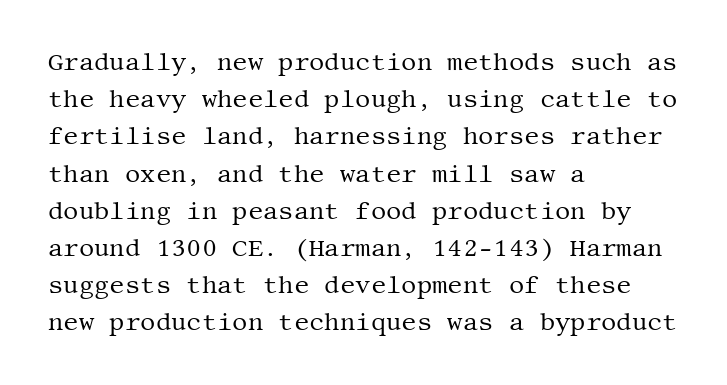
Ordinary non-slanted type is in use. This sample uses plain, unmodified letter spacing. Has an underline been added? It has not. The designer left line spacing at the default. The cut favours lightness, reaching ordinary text weight at its darkest. Layout note: lines flush left.
